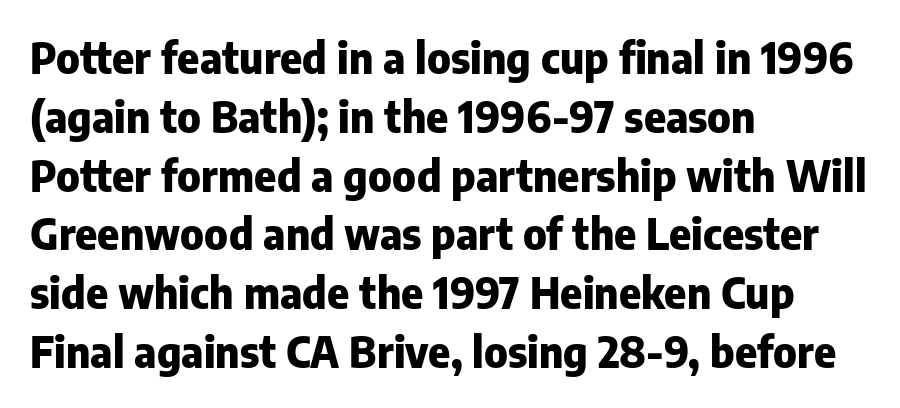
Q: Is the text bold? A: Yes.
Q: Is the text italic (slanted)? A: No, it is upright.
Q: Is the typeface a serif or a sans-serif typeface? A: Sans-serif.
Q: Is the text underlined? A: No.
Q: How is the paragraph aligned? A: Left-aligned.
Q: Is the spacing between letters normal or unusually wide? A: Normal.
Q: Is the spacing between lines tight, normal or loose? A: Normal.
Q: Width (condensed, normal, or wide)? A: Normal.
Q: Stroke contrast? A: Low.
Q: x-height? A: Medium.
Q: Monospaced? A: No.
